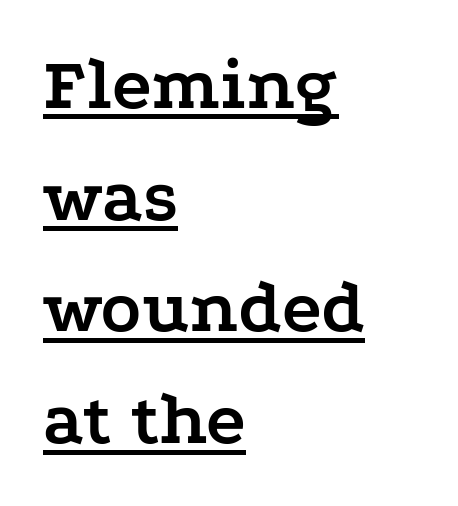
The image shows 75 px semibold, wide serif type, upright; set left-aligned, normal line spacing (1.49x), normal letter spacing, underlined; low stroke contrast and a medium x-height.
